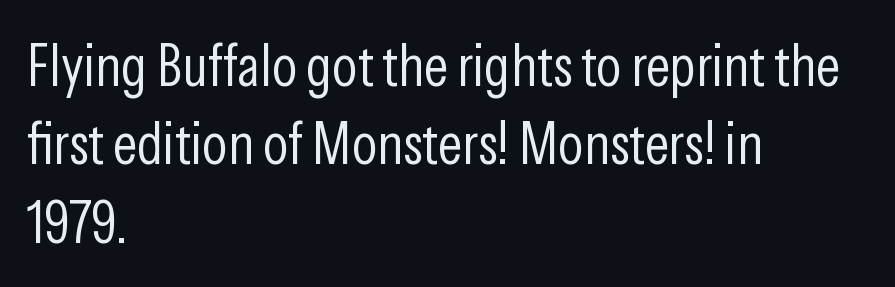
Every row of glyphs begins at an identical x-position on the left. The type is set solid horizontally, with unmodified tracking. Unmarked baselines from the first word to the last. Tall strokes in this sample are plumb rather than angled.
